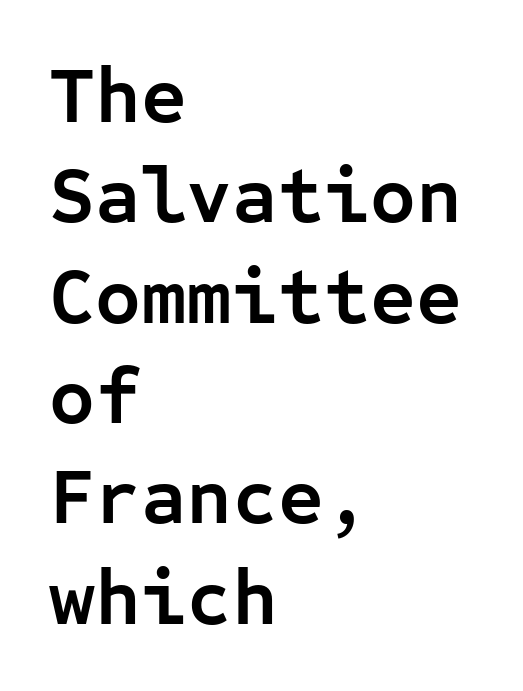
Q: Is the text bold? A: Yes.
Q: Is the text italic (slanted)? A: No, it is upright.
Q: Is the typeface a serif or a sans-serif typeface? A: Sans-serif.
Q: Is the text underlined? A: No.
Q: How is the paragraph aligned? A: Left-aligned.
Q: Is the spacing between letters normal or unusually wide? A: Normal.
Q: Is the spacing between lines tight, normal or loose? A: Normal.
Q: Width (condensed, normal, or wide)? A: Normal.
Q: Stroke contrast? A: Low.
Q: x-height? A: Medium.
Q: Monospaced? A: Yes.
